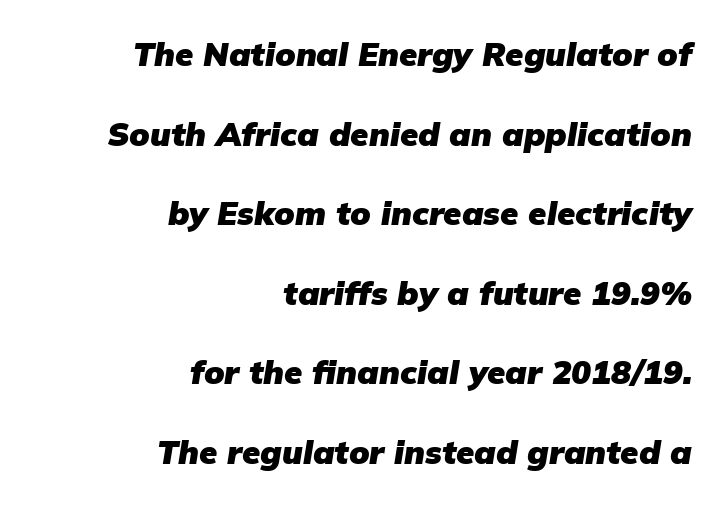
The image shows 33 px heavy type, italic (leaning right); set right-aligned, loose line spacing (2.41x), normal letter spacing, not underlined; low stroke contrast and a medium x-height.
